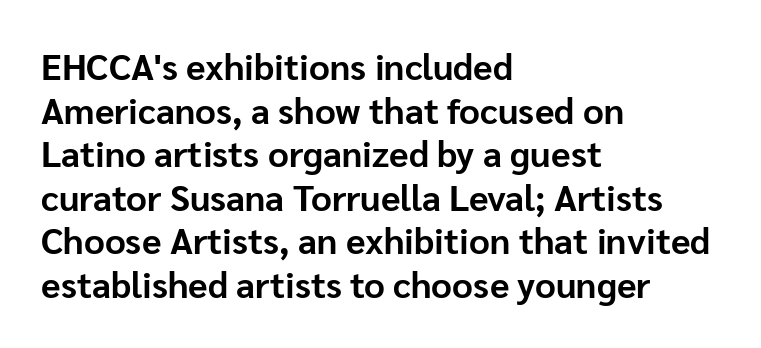
{"serif": "no", "italic": "no", "bold": "yes", "weight": "bold", "width": "normal", "stroke_contrast": "low", "x_height": "medium", "monospaced": "no", "underline": "no", "align": "left", "line_spacing_ratio": 1.21, "letter_spacing": "normal", "letter_spacing_em": 0.0, "glyph_px": 36}
